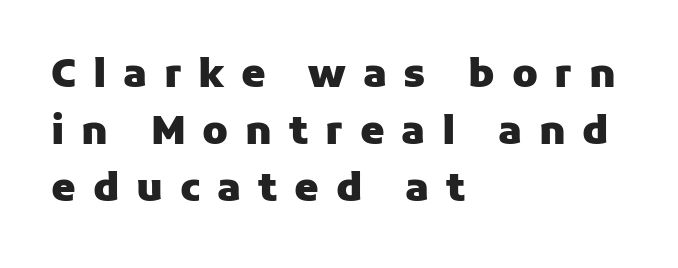
All the whitespace from short lines collects on the right. Heavy-handed strokes throughout: this text is bold. The typeface chosen for these lines omits serifs. The space beneath each line is pristine and unruled. Style check: upright. Each word looks stretched out because of the extra space between its letters.
